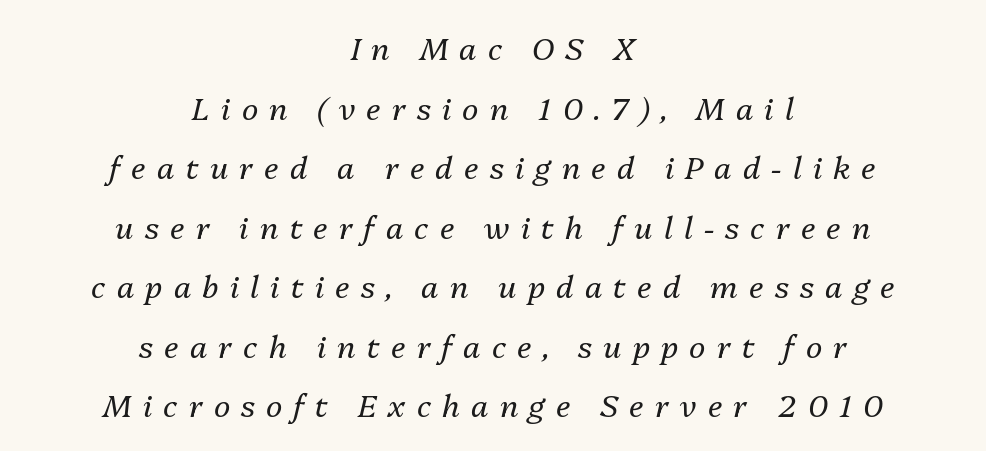
{"italic": "yes", "lean": "right", "slant_degrees": 13, "bold": "no", "weight": "regular", "width": "normal", "stroke_contrast": "medium", "x_height": "medium", "monospaced": "no", "underline": "no", "align": "center", "line_spacing": "loose", "line_spacing_ratio": 1.92, "letter_spacing": "wide", "letter_spacing_em": 0.36, "glyph_px": 31}
